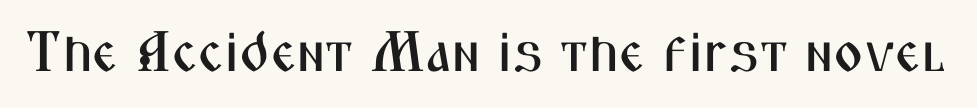
The letters stand upright; this is a roman face. Just letters on the line, the space beneath them empty. Does the type have serifs? No, each stem ends abruptly. These lines are rendered in a variable-pitch font. There is no visible air inserted between adjacent glyphs.
